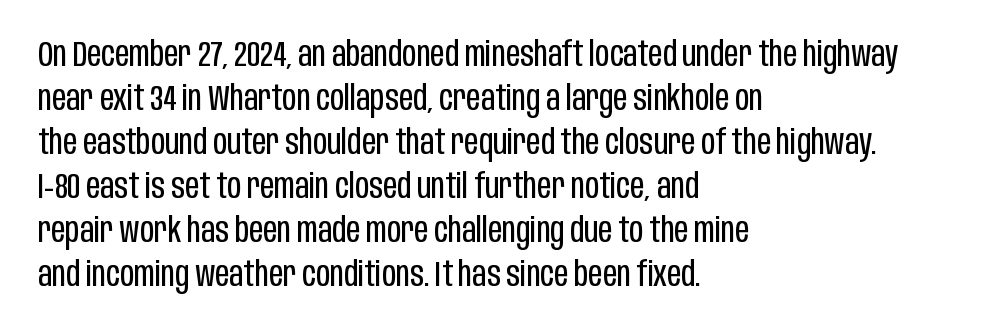
{"serif": "no", "italic": "no", "bold": "no", "weight": "regular", "width": "condensed", "stroke_contrast": "low", "x_height": "large", "monospaced": "no", "underline": "no", "align": "left", "line_spacing": "normal", "line_spacing_ratio": 1.26, "letter_spacing": "normal", "letter_spacing_em": 0.0, "glyph_px": 35}
